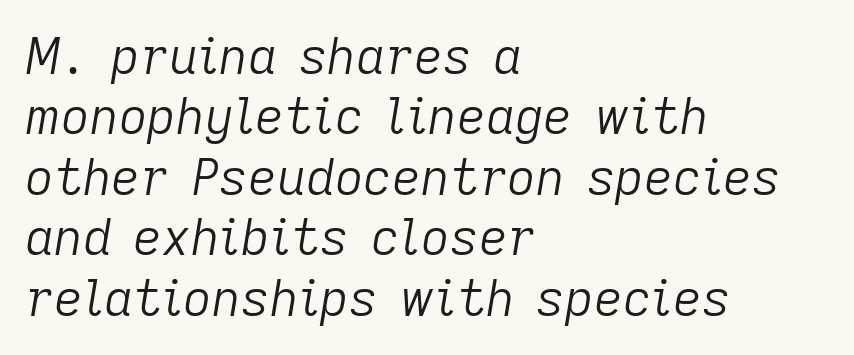
{"italic": "yes", "lean": "right", "slant_degrees": 9, "bold": "no", "weight": "light", "width": "normal", "stroke_contrast": "low", "x_height": "medium", "monospaced": "no", "underline": "no", "align": "left", "line_spacing_ratio": 1.21, "letter_spacing": "normal", "letter_spacing_em": 0.0, "glyph_px": 50}
